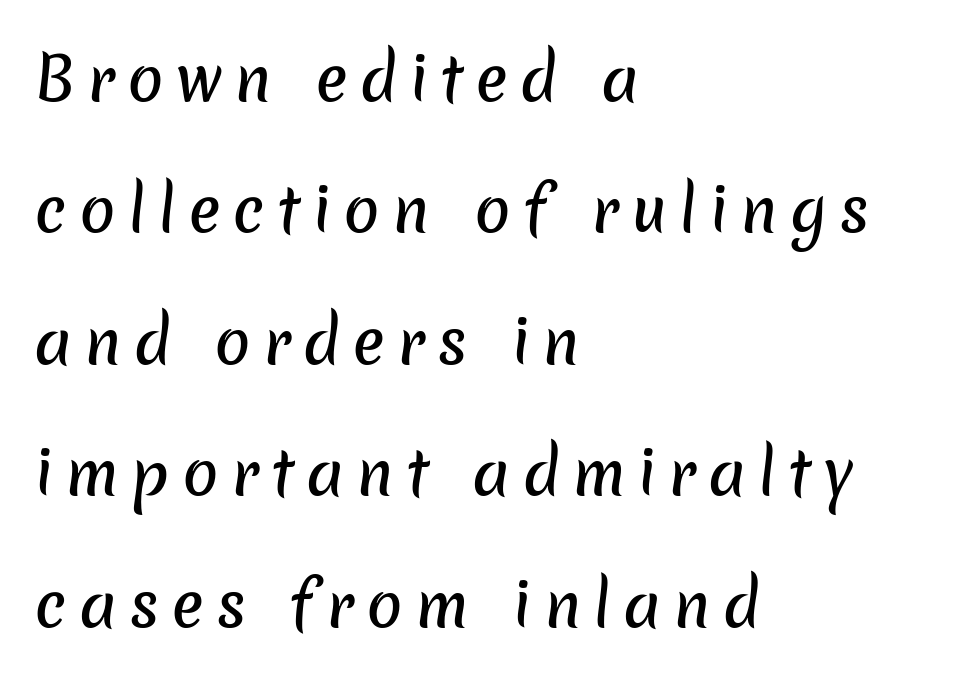
The image shows 60 px sans-serif type; set left-aligned, loose line spacing (2.19x), unusually wide letter spacing (+0.2 em), not underlined; low stroke contrast and a medium x-height.
